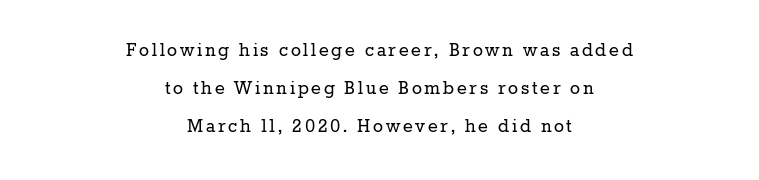
The image shows 21 px text type, upright; set centered, line spacing 1.82x, not underlined.
